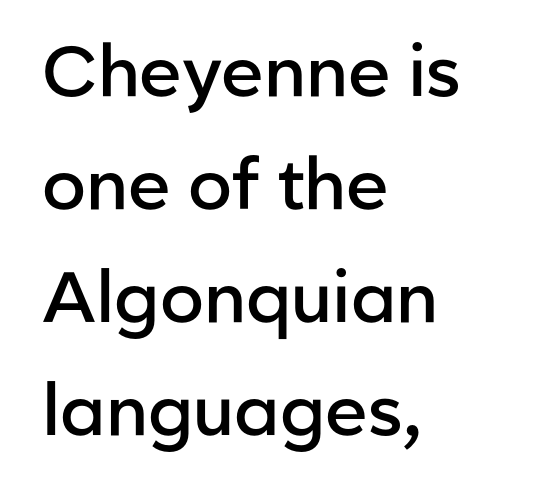
Typesetter's note: demi weight, one step under bold. One glance says typical: line gaps are just what's usual. Notice how the passage keeps a crisp vertical edge on the left only. It's the straight-up-and-down kind of type.
